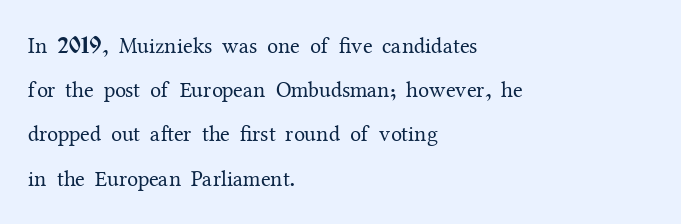
The image shows 22 px text type, upright; set left-aligned, loose line spacing (2.01x), normal letter spacing, not underlined.
